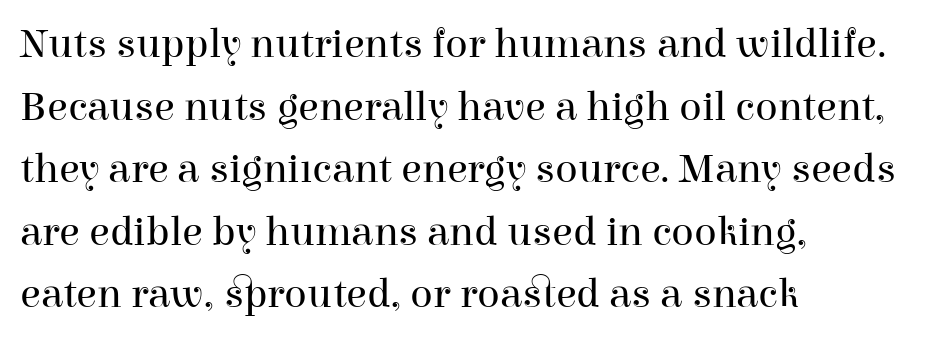
If you measured baseline to baseline, you'd find a middling distance. Unmarked baselines from the first word to the last. Each word holds together tightly as a unit, with standard inter-letter gaps. This sample uses an upright cut, with every glyph sitting square on the baseline. Proportional: the letters do not fall into vertical columns.
